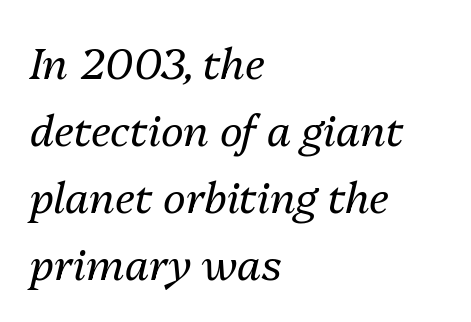
Q: Is the text bold? A: No.
Q: Is the text italic (slanted)? A: Yes, it leans right by about 13 degrees.
Q: Is the text underlined? A: No.
Q: How is the paragraph aligned? A: Left-aligned.
Q: Is the spacing between letters normal or unusually wide? A: Normal.
Q: Is the spacing between lines tight, normal or loose? A: Normal.
Q: Width (condensed, normal, or wide)? A: Normal.
Q: Stroke contrast? A: Medium.
Q: x-height? A: Medium.
Q: Monospaced? A: No.
